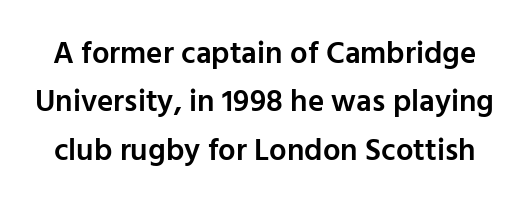
The image shows 31 px semibold sans-serif type, upright; set normal line spacing (1.56x), normal letter spacing, not underlined; low stroke contrast and a medium x-height.
